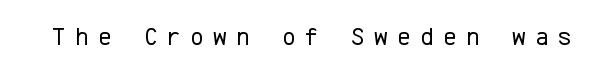
Q: Is the text bold? A: No.
Q: Is the text italic (slanted)? A: No, it is upright.
Q: Is the text underlined? A: No.
Q: Is the spacing between letters normal or unusually wide? A: Unusually wide.
